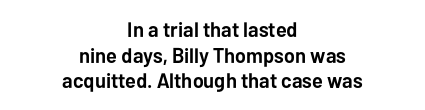
{"italic": "no", "bold": "yes", "underline": "no", "align": "center", "line_spacing_ratio": 1.22, "letter_spacing": "normal", "letter_spacing_em": 0.0, "glyph_px": 21}
